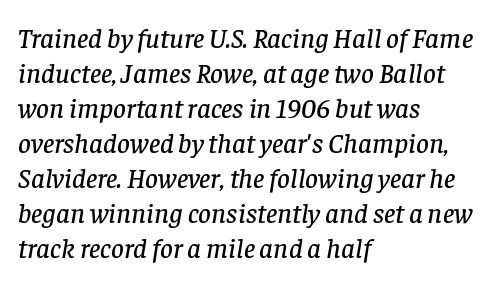
Q: Is the text italic (slanted)? A: Yes, it leans right by about 8 degrees.
Q: Is the typeface a serif or a sans-serif typeface? A: Serif.
Q: Is the text underlined? A: No.
Q: How is the paragraph aligned? A: Left-aligned.
Q: Is the spacing between letters normal or unusually wide? A: Normal.
Q: Is the spacing between lines tight, normal or loose? A: Normal.
Q: Width (condensed, normal, or wide)? A: Normal.
Q: Stroke contrast? A: Low.
Q: x-height? A: Large.
Q: Monospaced? A: No.
